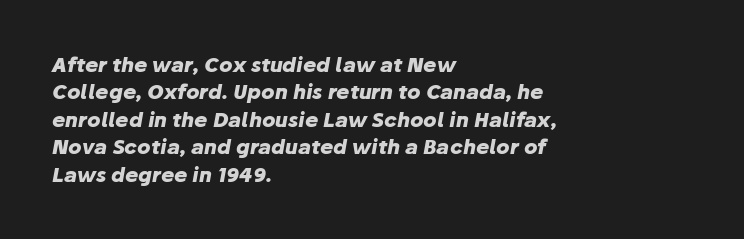
The image shows 20 px bold type, italic (leaning right); set left-aligned, normal line spacing (1.37x), normal letter spacing, not underlined.
